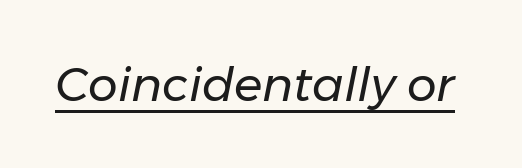
{"italic": "yes", "lean": "right", "slant_degrees": 11, "bold": "no", "weight": "regular", "width": "normal", "stroke_contrast": "low", "x_height": "medium", "monospaced": "no", "underline": "yes", "letter_spacing": "normal", "letter_spacing_em": 0.0, "glyph_px": 47}
